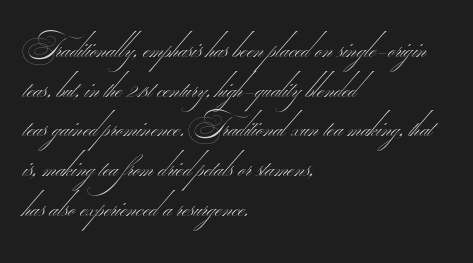
The image shows 29 px thin, wide sans-serif type; set left-aligned, normal line spacing (1.37x), normal letter spacing, not underlined; medium stroke contrast.
